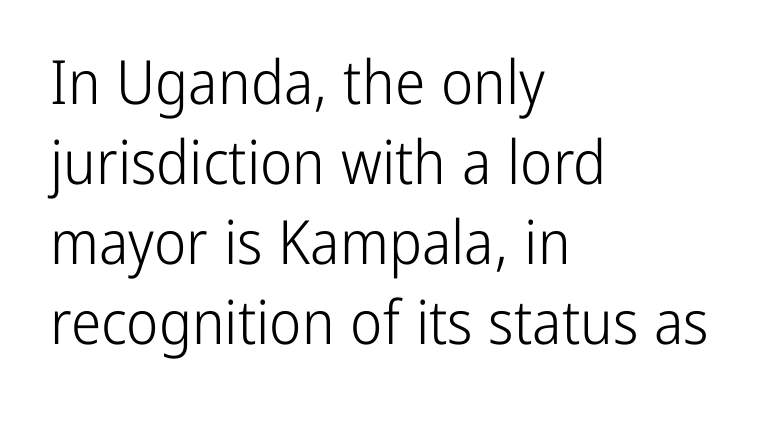
Each new line begins a customary step beneath the previous one. I'd call this a sans setting — the letters go barefoot. The zone under the glyphs is completely vacant. A typesetter would call this proportional, since set widths differ per character. Heaviness? Minimal to ordinary, like unemphasized prose. Typeset ragged right — the left edge is the straight one.
